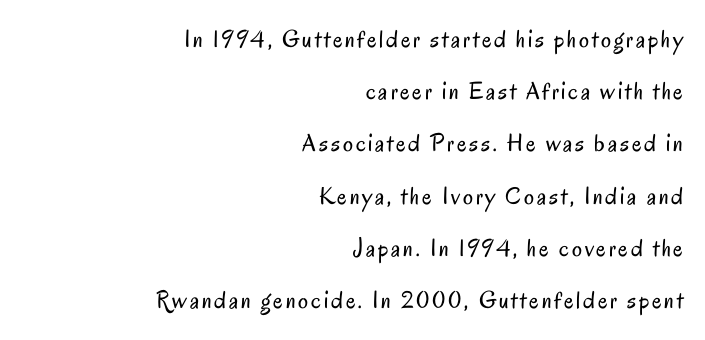
Q: Is the text bold? A: No.
Q: Is the text italic (slanted)? A: No, it is upright.
Q: Is the text underlined? A: No.
Q: How is the paragraph aligned? A: Right-aligned.
Q: Is the spacing between lines tight, normal or loose? A: Loose.
